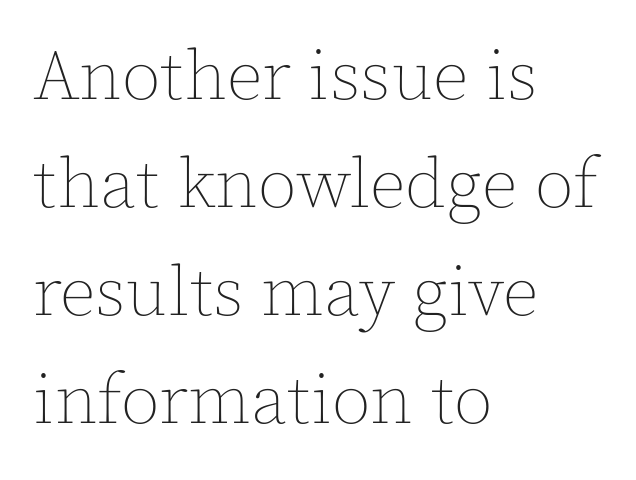
{"italic": "no", "bold": "no", "weight": "thin", "width": "normal", "x_height": "medium", "monospaced": "no", "underline": "no", "align": "left", "line_spacing": "normal", "line_spacing_ratio": 1.52, "letter_spacing": "normal", "letter_spacing_em": 0.0, "glyph_px": 71}
